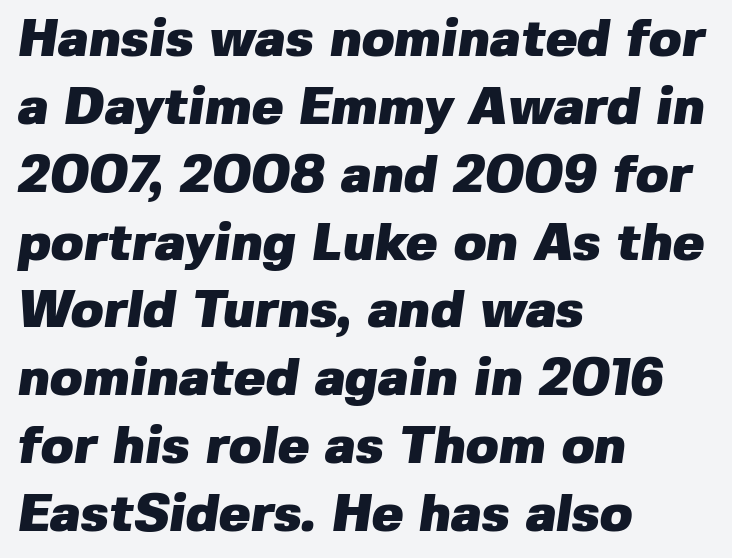
Regarding serifs, this sample does without them. Words float on clear page, feet unadorned. This sample is left-justified, so line endings fall wherever the words run out. Glyph-to-glyph distance matches everyday printed text. What weight is shown? A full bold with thick strokes. Regarding leading, the lines here are spaced in the standard way.
